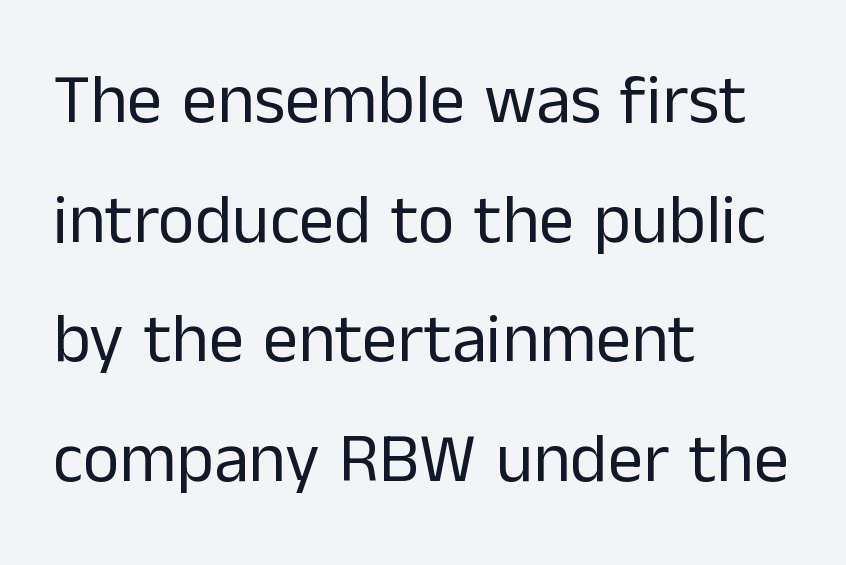
{"serif": "no", "italic": "no", "bold": "no", "weight": "regular", "width": "normal", "stroke_contrast": "low", "x_height": "medium", "monospaced": "no", "underline": "no", "align": "left", "line_spacing_ratio": 1.71, "letter_spacing": "normal", "letter_spacing_em": 0.0, "glyph_px": 70}
